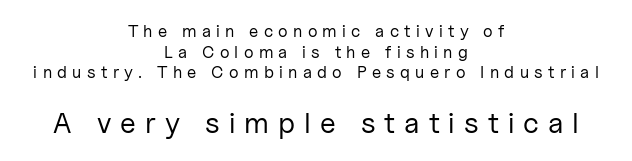
Q: Is the text bold? A: No.
Q: Is the text italic (slanted)? A: No, it is upright.
Q: Is the typeface a serif or a sans-serif typeface? A: Sans-serif.
Q: Is the text underlined? A: No.
Q: How is the paragraph aligned? A: Centered.
Q: Is the spacing between letters normal or unusually wide? A: Unusually wide.
Q: Which block of text is set in a larger size, the first (top) or the second (bottom)? A: The second (bottom) one.
Q: Width (condensed, normal, or wide)? A: Normal.
Q: Stroke contrast? A: Low.
Q: x-height? A: Medium.
Q: Monospaced? A: No.
